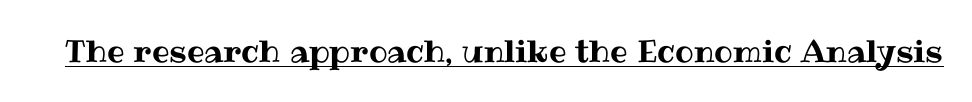
Note the varied advance widths — an 'i' is clearly narrower than an 'm'. Quick note: underline on. You can tell it's not italic because the verticals are truly vertical. Each word holds together tightly as a unit, with standard inter-letter gaps.
